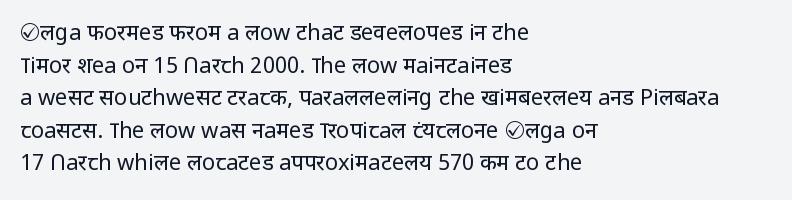
Q: Is the text bold? A: No.
Q: Is the text italic (slanted)? A: No, it is upright.
Q: Is the text underlined? A: No.
Q: How is the paragraph aligned? A: Left-aligned.
Q: Is the spacing between letters normal or unusually wide? A: Normal.
Q: Is the spacing between lines tight, normal or loose? A: Normal.
